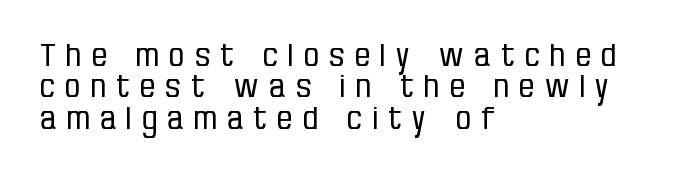
Q: Is the text bold? A: No.
Q: Is the text italic (slanted)? A: No, it is upright.
Q: Is the typeface a serif or a sans-serif typeface? A: Sans-serif.
Q: Is the text underlined? A: No.
Q: How is the paragraph aligned? A: Left-aligned.
Q: Is the spacing between letters normal or unusually wide? A: Unusually wide.
Q: Is the spacing between lines tight, normal or loose? A: Tight.
Q: Width (condensed, normal, or wide)? A: Condensed.
Q: Stroke contrast? A: Low.
Q: x-height? A: Large.
Q: Monospaced? A: No.
